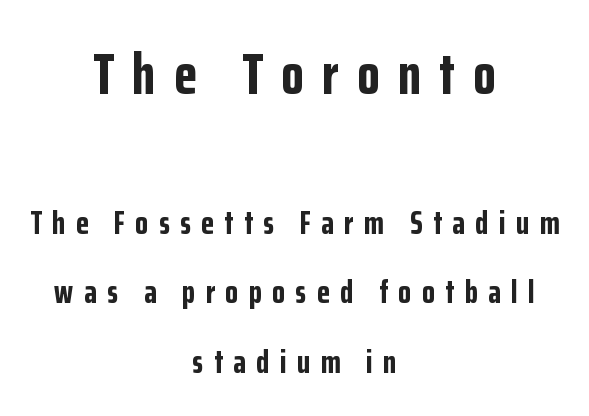
Students, observe: this is what heavily led, spacious text looks like. Students, note that the glyphs here are deliberately spaced far apart. Strong, thick strokes mark this as bold type. Casual observation: everything's sitting right in the middle. Letterform terminals end flat and unadorned throughout the passage.
